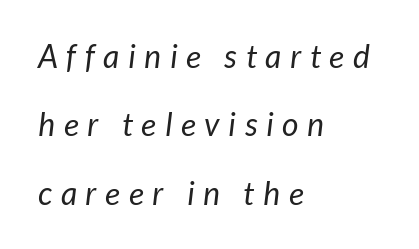
Q: Is the text bold? A: No.
Q: Is the typeface a serif or a sans-serif typeface? A: Sans-serif.
Q: Is the text underlined? A: No.
Q: How is the paragraph aligned? A: Left-aligned.
Q: Is the spacing between letters normal or unusually wide? A: Unusually wide.
Q: Is the spacing between lines tight, normal or loose? A: Loose.
Q: Width (condensed, normal, or wide)? A: Normal.
Q: Stroke contrast? A: Low.
Q: x-height? A: Medium.
Q: Monospaced? A: No.
